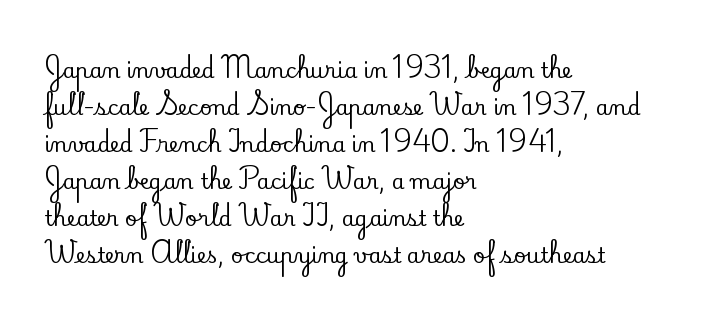
{"italic": "no", "underline": "no", "align": "left", "line_spacing_ratio": 1.76, "letter_spacing": "normal", "letter_spacing_em": 0.0, "glyph_px": 21}
